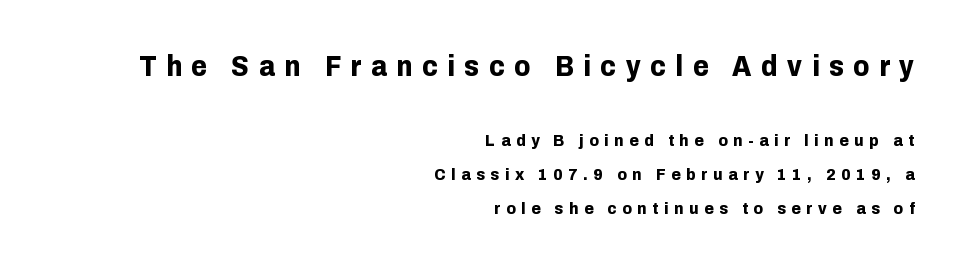
{"serif": "no", "italic": "no", "bold": "yes", "weight": "bold", "width": "normal", "stroke_contrast": "low", "x_height": "medium", "monospaced": "no", "underline": "no", "align": "right", "line_spacing": "loose", "line_spacing_ratio": 2.0, "letter_spacing": "wide", "letter_spacing_em": 0.33, "larger_block": "first", "size_ratio": 1.71, "glyph_px": 29}
